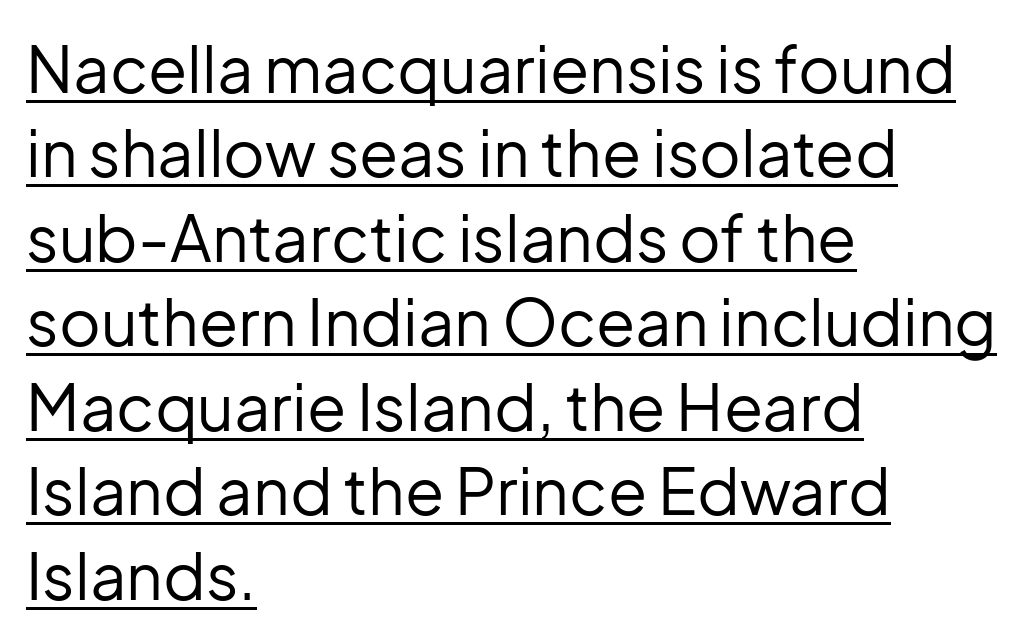
The image shows 64 px regular-weight sans-serif type, upright; set left-aligned, normal line spacing (1.32x), normal letter spacing, underlined; low stroke contrast and a medium x-height.
